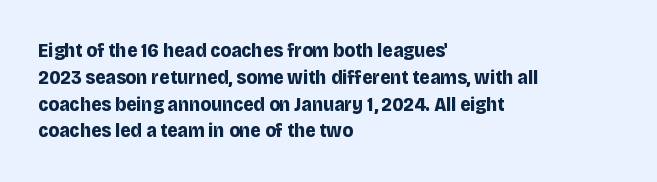
It's the straight-up-and-down kind of type. The letters sit at their default tracking, neither squeezed nor spread. Line starts are locked; line ends wander. This is heavy type, rendered in bold. Baseline-to-baseline distance is the conventional proportion of letter height.
